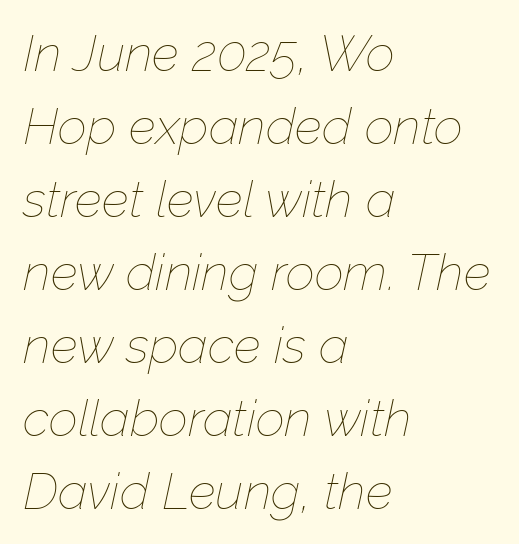
The lines are quadded left. Think of a printed novel: that variable character pitch is what you see here. When letters slant like this, we call the style italic. Letters rest on an invisible, unmarked baseline. These lines keep a tight, regular rhythm from letter to letter.
